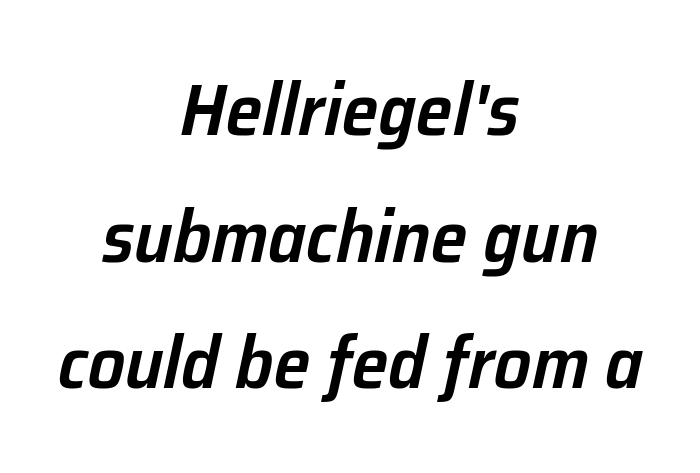
The image shows 74 px semibold type, italic (leaning right); set centered, line spacing 1.71x, normal letter spacing, not underlined; low stroke contrast and a medium x-height.
